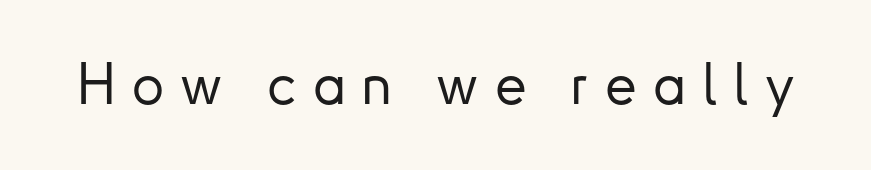
Q: Is the text italic (slanted)? A: No, it is upright.
Q: Is the typeface a serif or a sans-serif typeface? A: Sans-serif.
Q: Is the text underlined? A: No.
Q: Is the spacing between letters normal or unusually wide? A: Unusually wide.
Q: Width (condensed, normal, or wide)? A: Normal.
Q: Stroke contrast? A: Low.
Q: x-height? A: Small.
Q: Monospaced? A: No.
